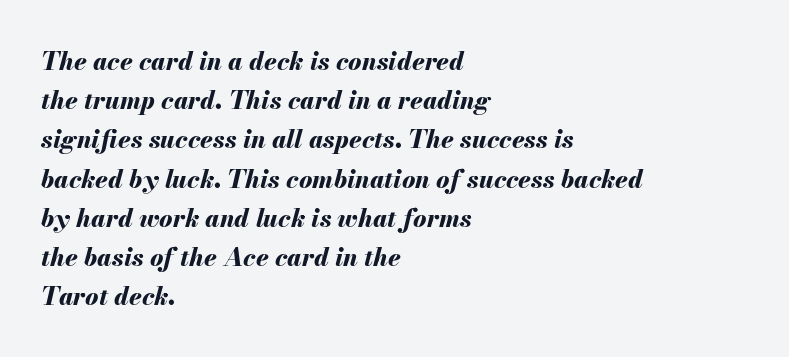
{"italic": "yes", "lean": "right", "slant_degrees": 13, "bold": "yes", "underline": "no", "align": "left", "line_spacing": "normal", "line_spacing_ratio": 1.57, "letter_spacing": "normal", "letter_spacing_em": 0.0, "glyph_px": 25}
